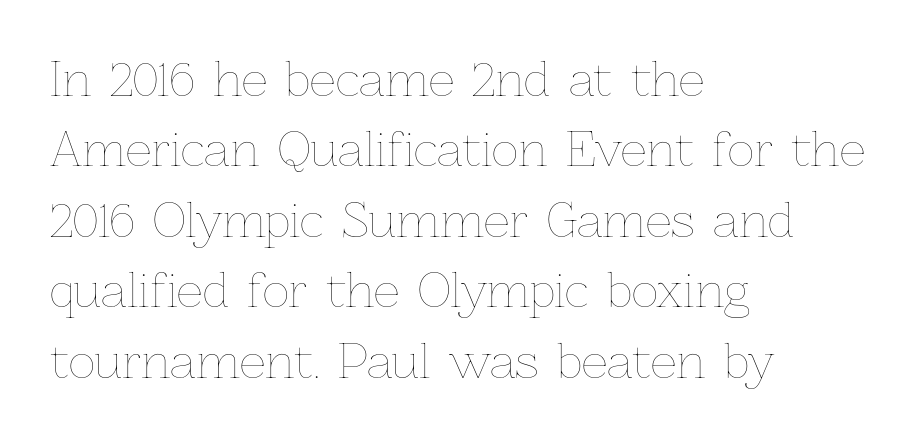
The typesetting does not lean heavy: it is not bold. When letters stand straight like this, we call the style roman or upright. Between one letter and the next there's only the usual sliver of space. Varying glyph widths throughout — classic text-font behaviour. Line spacing here is normal. A classic flush-left, rag-right setting is used for this passage.
